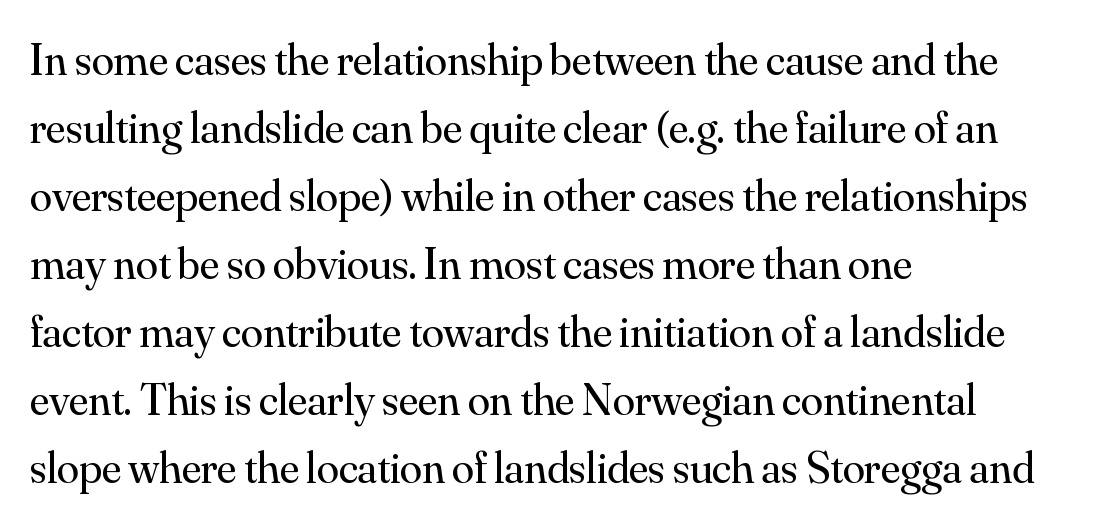
Is this a fixed-width face? No — the glyphs have proportional, varying widths. Italic: no, the glyphs are upright roman. The setting favours the left margin, as ordinary paragraphs usually do. The words here are not underlined. Tracking here is standard; glyphs follow each other at the usual distance. Each letter's strokes conclude with small projecting serifs.
